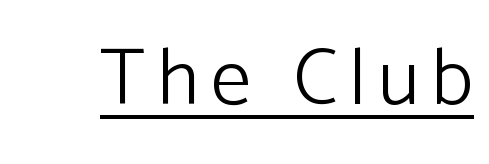
Q: Is the text bold? A: No.
Q: Is the text italic (slanted)? A: No, it is upright.
Q: Is the typeface a serif or a sans-serif typeface? A: Sans-serif.
Q: Is the text underlined? A: Yes.
Q: Width (condensed, normal, or wide)? A: Normal.
Q: Stroke contrast? A: Low.
Q: x-height? A: Medium.
Q: Monospaced? A: No.
